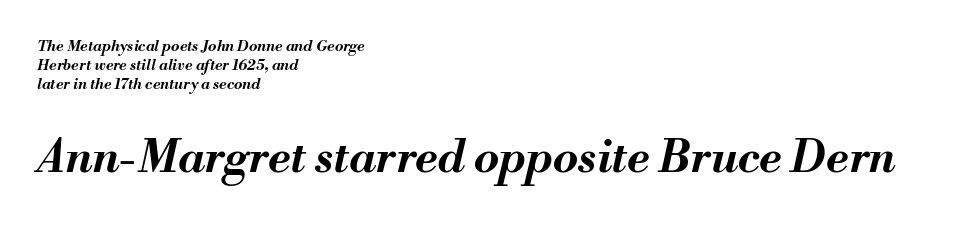
{"italic": "yes", "lean": "right", "slant_degrees": 13, "bold": "yes", "weight": "bold", "width": "normal", "stroke_contrast": "medium", "x_height": "small", "monospaced": "no", "underline": "no", "align": "left", "line_spacing": "normal", "line_spacing_ratio": 1.27, "letter_spacing": "normal", "letter_spacing_em": 0.0, "larger_block": "second", "size_ratio": 3.0, "glyph_px": 45}
